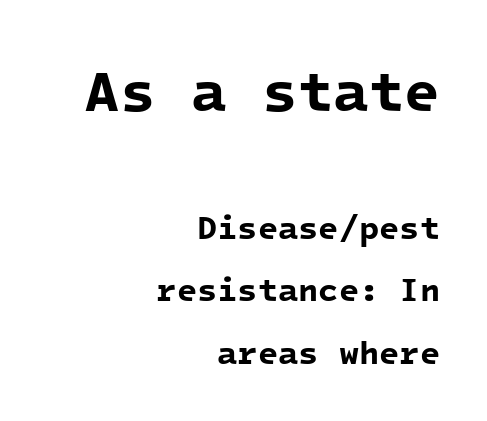
The image shows 58 px bold sans-serif type, monospaced; set right-aligned, line spacing 1.89x, normal letter spacing, not underlined; the first (top) block is 1.76x larger; low stroke contrast and a medium x-height.
